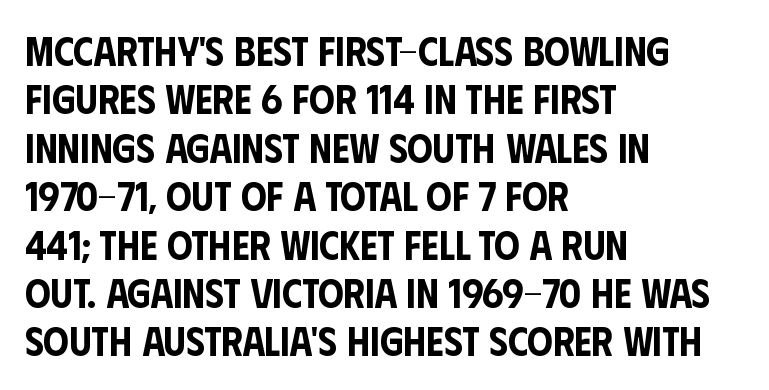
{"serif": "no", "italic": "no", "width": "condensed", "stroke_contrast": "low", "x_height": "large", "monospaced": "no", "underline": "no", "align": "left", "line_spacing_ratio": 1.21, "letter_spacing": "normal", "letter_spacing_em": 0.0, "glyph_px": 40}
